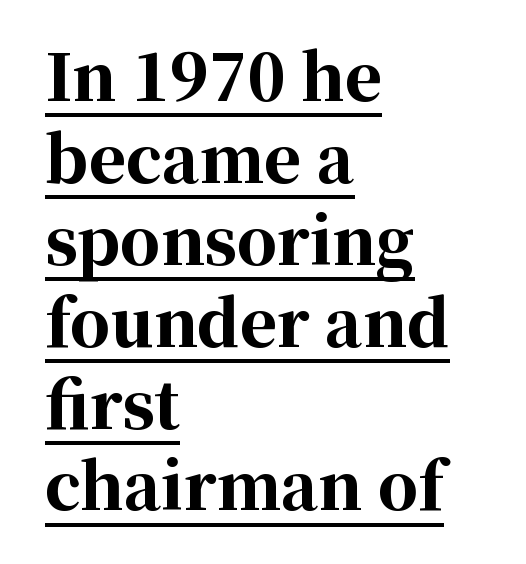
The image shows 63 px bold serif type, upright; set left-aligned, normal line spacing (1.3x), normal letter spacing, underlined; high stroke contrast and a medium x-height.
